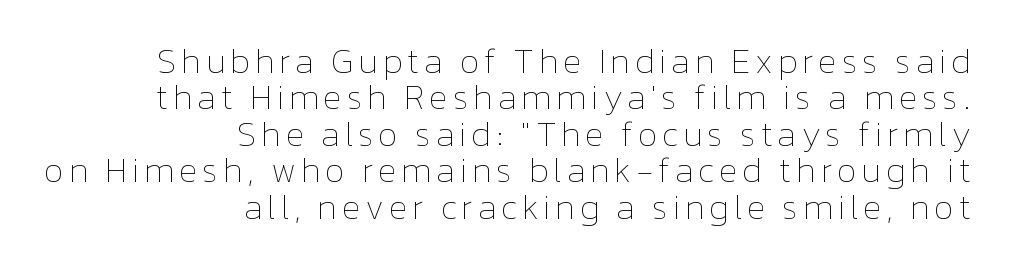
Anything drawn beneath the words? Only blank space. Ink coverage per letter is moderate at most. A typesetter would call this proportional, since set widths differ per character. Nope, not italic — everything's standing straight. Line ends are locked; line starts wander. The line-height multiplier appears low, near solid setting.
